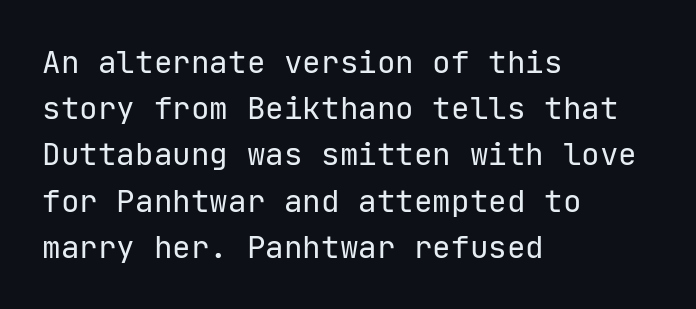
{"serif": "no", "italic": "no", "bold": "no", "weight": "regular", "width": "normal", "stroke_contrast": "low", "x_height": "medium", "monospaced": "yes", "underline": "no", "align": "left", "line_spacing": "normal", "line_spacing_ratio": 1.49, "letter_spacing": "normal", "letter_spacing_em": 0.0, "glyph_px": 31}
